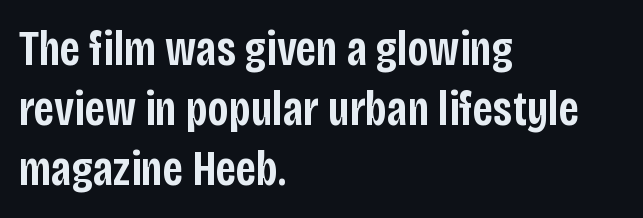
Q: Is the text bold? A: Semi-bold.
Q: Is the text italic (slanted)? A: No, it is upright.
Q: Is the typeface a serif or a sans-serif typeface? A: Sans-serif.
Q: Is the text underlined? A: No.
Q: How is the paragraph aligned? A: Left-aligned.
Q: Is the spacing between letters normal or unusually wide? A: Normal.
Q: Width (condensed, normal, or wide)? A: Condensed.
Q: Stroke contrast? A: Low.
Q: x-height? A: Large.
Q: Monospaced? A: No.
